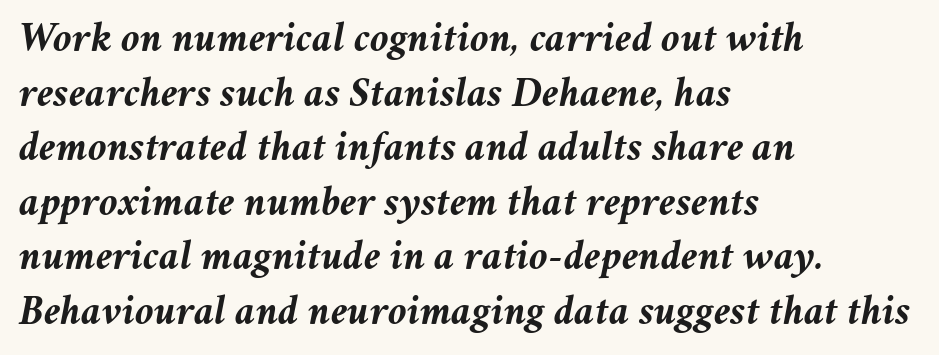
Characters are canted at an angle relative to the baseline's perpendicular. Underlining? Definitely not there. The letters advance in unequal steps, a hallmark of proportional type. Typographic density is high because the face is bold. This sample is left-justified, so line endings fall wherever the words run out.
